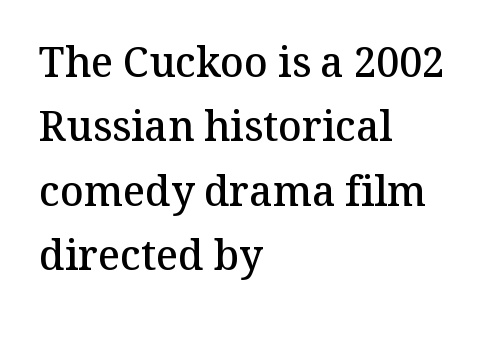
How would I describe the line gaps? Plain and ordinary. The face used here is proportionally spaced, like ordinary book or web type. A semibold gives these letters moderate extra thickness, short of bold. Tracking value appears to be zero — textbook default spacing. Plain, unruled lines of type.
